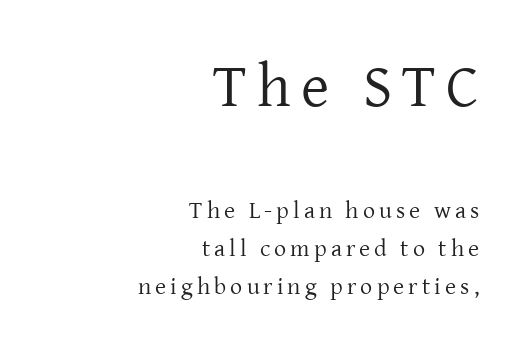
The image shows 61 px regular-weight serif type, upright; set right-aligned, normal line spacing (1.58x), not underlined; the first (top) block is 2.54x larger; low stroke contrast and a medium x-height.
